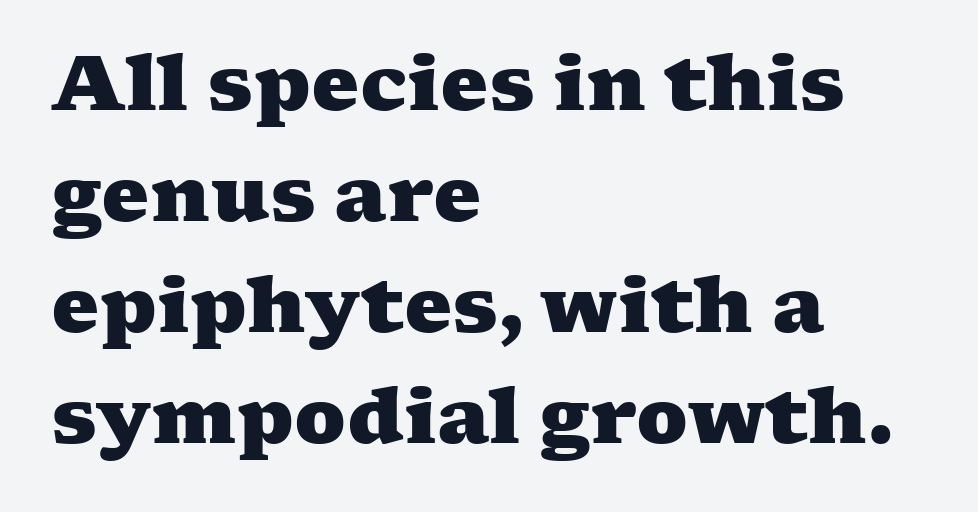
The image shows 76 px heavy, wide serif type; set left-aligned, normal line spacing (1.46x), normal letter spacing, not underlined; medium stroke contrast and a medium x-height.
